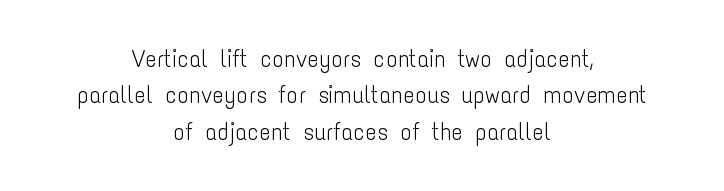
Q: Is the text bold? A: No.
Q: Is the text italic (slanted)? A: No, it is upright.
Q: Is the text underlined? A: No.
Q: How is the paragraph aligned? A: Centered.
Q: Is the spacing between letters normal or unusually wide? A: Normal.
Q: Is the spacing between lines tight, normal or loose? A: Normal.
